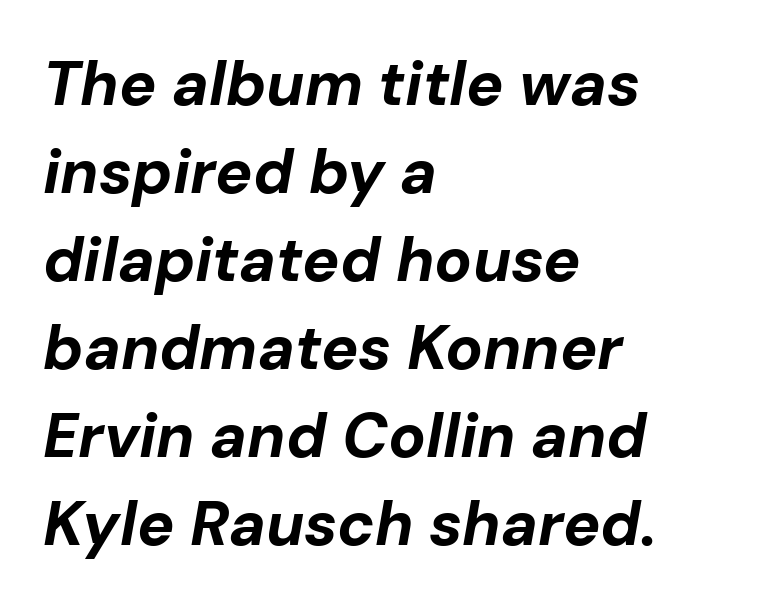
The image shows 62 px bold type, italic (leaning right); set left-aligned, normal line spacing (1.42x), normal letter spacing, not underlined; low stroke contrast and a medium x-height.
